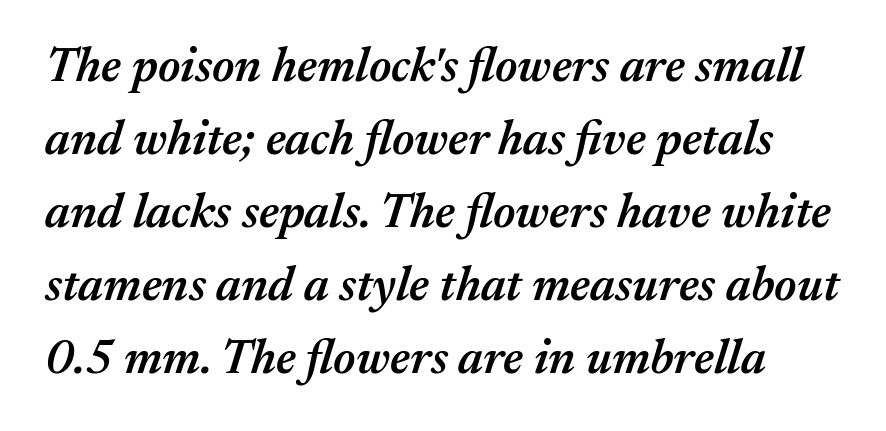
Q: Is the text bold? A: Semi-bold.
Q: Is the text italic (slanted)? A: Yes, it leans right by about 17 degrees.
Q: Is the text underlined? A: No.
Q: Is the spacing between letters normal or unusually wide? A: Normal.
Q: Is the spacing between lines tight, normal or loose? A: Normal.
Q: Width (condensed, normal, or wide)? A: Normal.
Q: Stroke contrast? A: Medium.
Q: x-height? A: Medium.
Q: Monospaced? A: No.
